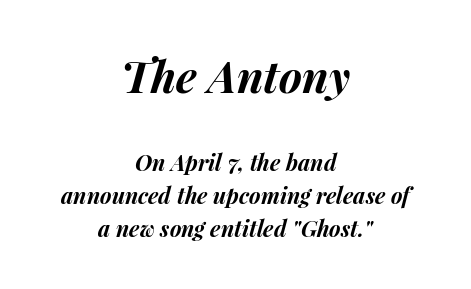
Q: Is the text bold? A: Yes.
Q: Is the text italic (slanted)? A: Yes, it leans right by about 15 degrees.
Q: Is the text underlined? A: No.
Q: How is the paragraph aligned? A: Centered.
Q: Is the spacing between letters normal or unusually wide? A: Normal.
Q: Is the spacing between lines tight, normal or loose? A: Normal.
Q: Which block of text is set in a larger size, the first (top) or the second (bottom)? A: The first (top) one.
Q: Width (condensed, normal, or wide)? A: Normal.
Q: Stroke contrast? A: Medium.
Q: x-height? A: Medium.
Q: Monospaced? A: No.
